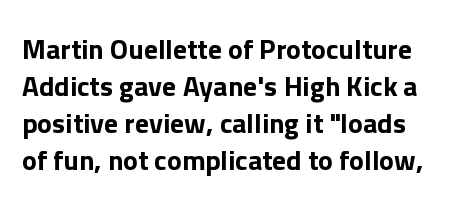
Q: Is the text italic (slanted)? A: No, it is upright.
Q: Is the typeface a serif or a sans-serif typeface? A: Sans-serif.
Q: Is the text underlined? A: No.
Q: Is the spacing between letters normal or unusually wide? A: Normal.
Q: Is the spacing between lines tight, normal or loose? A: Normal.
Q: Width (condensed, normal, or wide)? A: Normal.
Q: Stroke contrast? A: Low.
Q: x-height? A: Medium.
Q: Monospaced? A: No.
